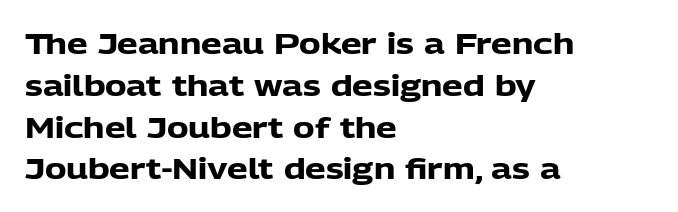
The image shows 29 px heavy sans-serif type, upright; set left-aligned, normal line spacing (1.44x), normal letter spacing, not underlined; low stroke contrast and a medium x-height.
